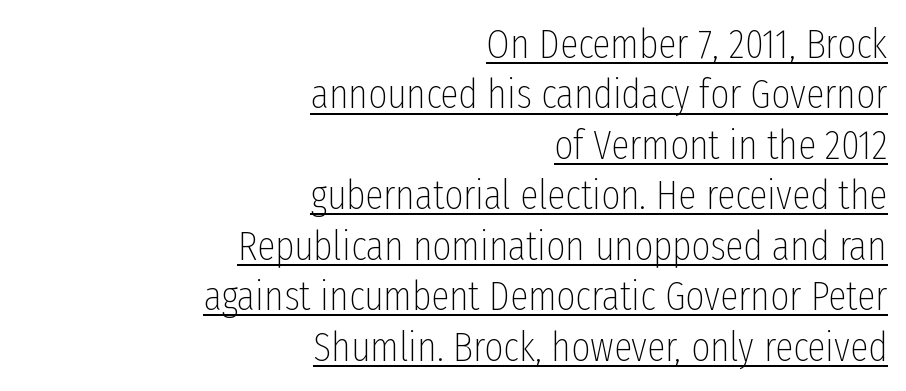
{"serif": "no", "italic": "no", "bold": "no", "weight": "thin", "width": "condensed", "stroke_contrast": "low", "x_height": "medium", "monospaced": "no", "underline": "yes", "align": "right", "line_spacing_ratio": 1.23, "letter_spacing": "normal", "letter_spacing_em": 0.0, "glyph_px": 41}
